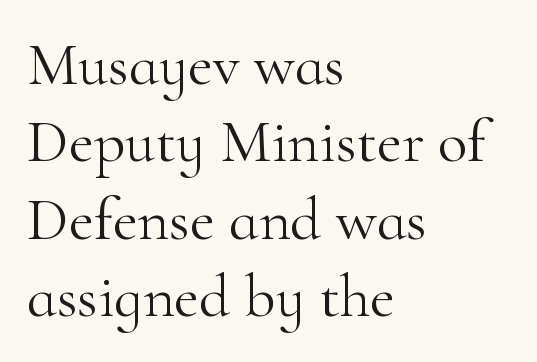
The font is comparable to plain body text, perhaps lighter. Note: serifs present on the glyphs. Whoever set this chose a conventional vertical rhythm. The rag falls on the right side of this text block. The specimen reads as upright at a glance. Is the letter spacing exaggerated? No — it looks like the ordinary default.
